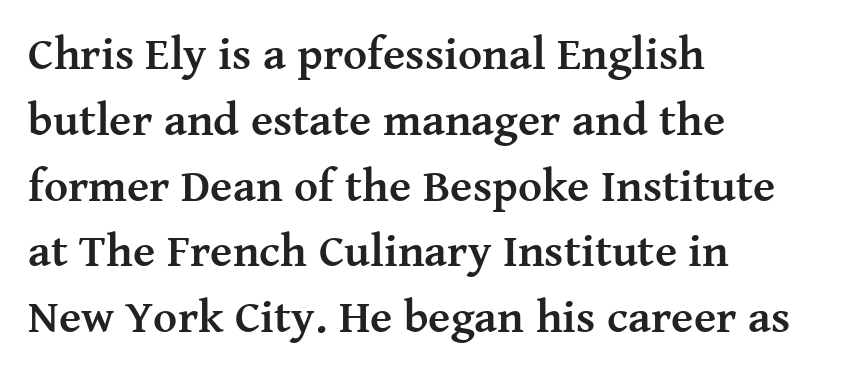
{"serif": "yes", "italic": "no", "bold": "yes", "weight": "semibold", "width": "normal", "stroke_contrast": "medium", "x_height": "medium", "monospaced": "no", "underline": "no", "align": "left", "line_spacing": "normal", "line_spacing_ratio": 1.43, "letter_spacing": "normal", "letter_spacing_em": 0.0, "glyph_px": 46}
